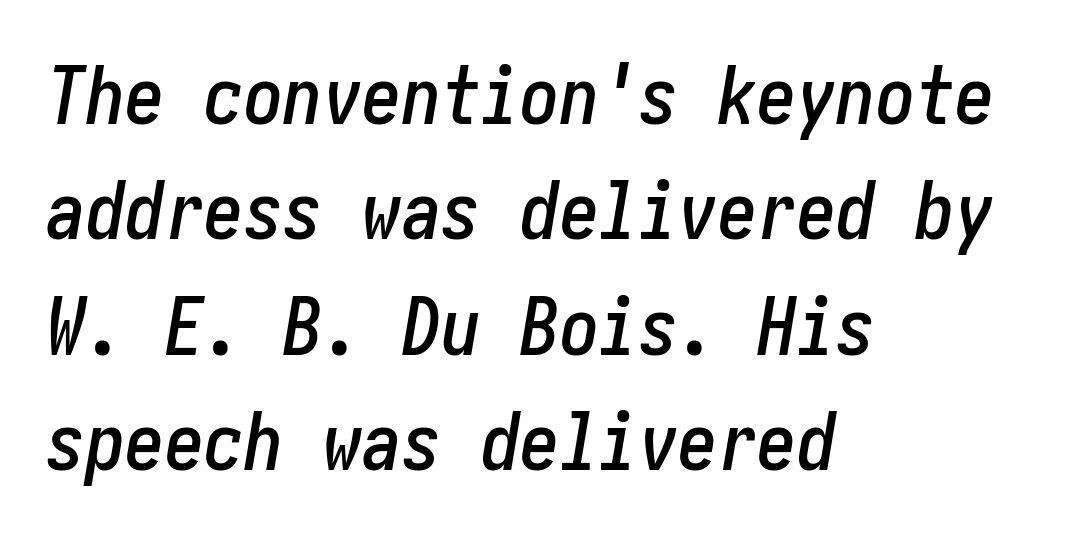
Q: Is the text italic (slanted)? A: Yes, it leans right by about 10 degrees.
Q: Is the text underlined? A: No.
Q: How is the paragraph aligned? A: Left-aligned.
Q: Is the spacing between letters normal or unusually wide? A: Normal.
Q: Is the spacing between lines tight, normal or loose? A: Normal.
Q: Width (condensed, normal, or wide)? A: Condensed.
Q: Stroke contrast? A: Low.
Q: x-height? A: Medium.
